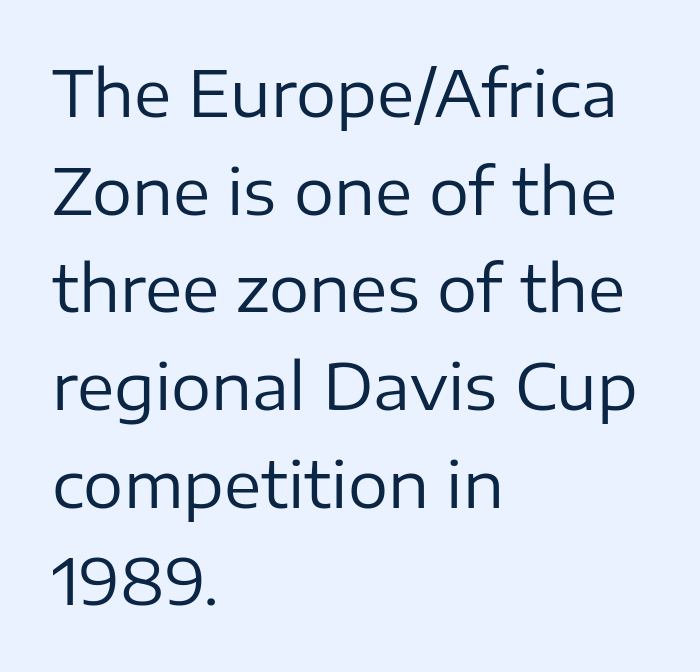
The image shows 63 px regular-weight sans-serif type, upright; set left-aligned, normal line spacing (1.55x), normal letter spacing, not underlined; low stroke contrast and a medium x-height.
